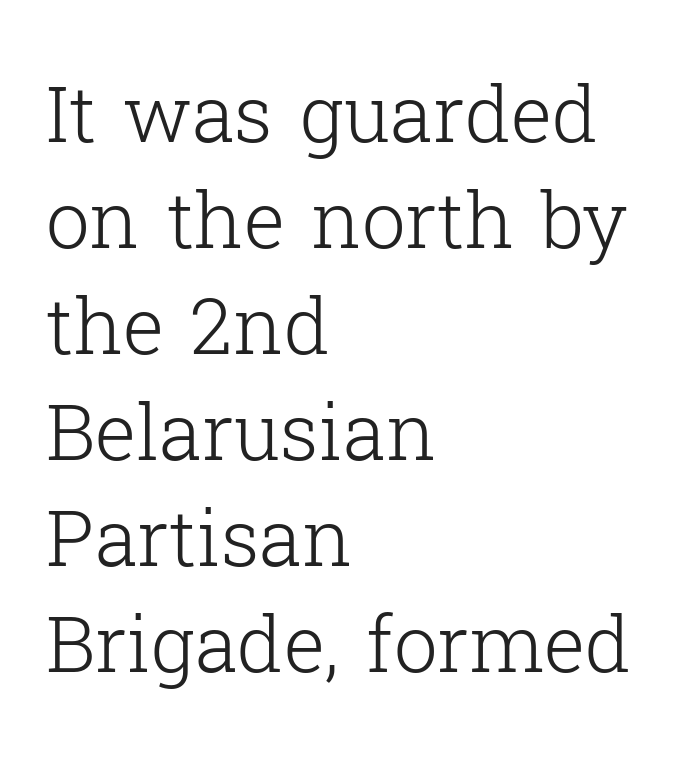
One-word summary of the alignment: left. Just letters on the line, the space beneath them empty. Caption: face not bold, strokes unweighted. This is serif lettering, the kind often seen in printed books. Glyph-to-glyph distance matches everyday printed text. Is there much room between lines? A standard amount, neither cramped nor airy.
